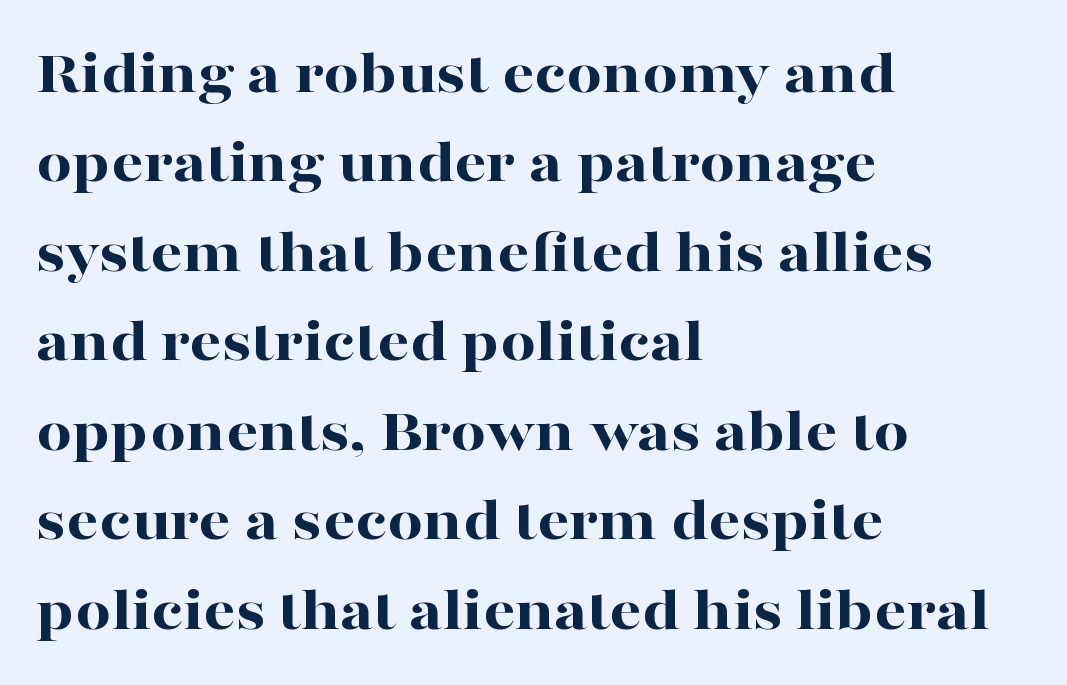
Vertically, the passage feels balanced, rows spaced as you'd expect. The glyphs in this specimen are seriffed. Character widths vary here, with narrow letters taking less room than wide ones. Notice how thick the strokes are: this is what a full bold looks like. Lines of text with bare space underneath. A classic flush-left, rag-right setting is used for this passage.
